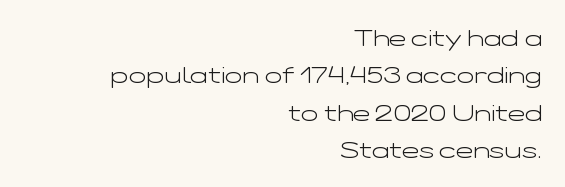
Q: Is the text bold? A: No.
Q: Is the text italic (slanted)? A: No, it is upright.
Q: Is the text underlined? A: No.
Q: How is the paragraph aligned? A: Right-aligned.
Q: Is the spacing between letters normal or unusually wide? A: Normal.
Q: Is the spacing between lines tight, normal or loose? A: Normal.
